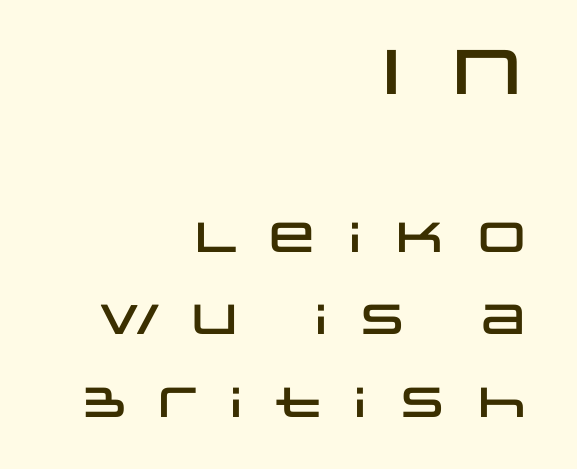
The image shows 63 px wide sans-serif type, upright; set right-aligned, loose line spacing (1.97x), unusually wide letter spacing (+0.4 em), not underlined; the first (top) block is 1.5x larger; low stroke contrast and a large x-height.
